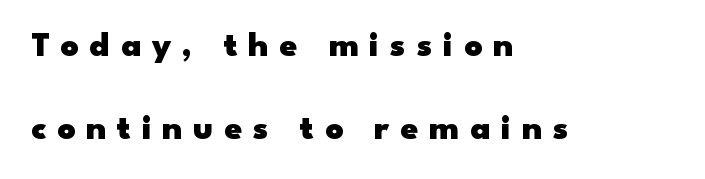
Q: Is the text bold? A: Yes.
Q: Is the text italic (slanted)? A: No, it is upright.
Q: Is the typeface a serif or a sans-serif typeface? A: Sans-serif.
Q: Is the text underlined? A: No.
Q: How is the paragraph aligned? A: Left-aligned.
Q: Is the spacing between letters normal or unusually wide? A: Unusually wide.
Q: Is the spacing between lines tight, normal or loose? A: Loose.
Q: Width (condensed, normal, or wide)? A: Wide.
Q: Stroke contrast? A: Low.
Q: x-height? A: Small.
Q: Monospaced? A: No.
